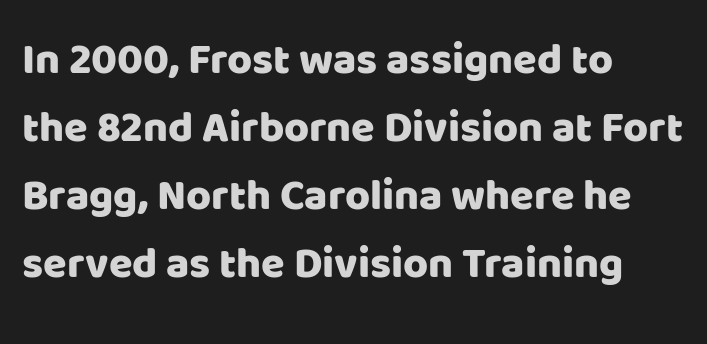
The image shows 43 px sans-serif type, upright; set left-aligned, normal line spacing (1.58x), normal letter spacing, not underlined; low stroke contrast and a large x-height.
